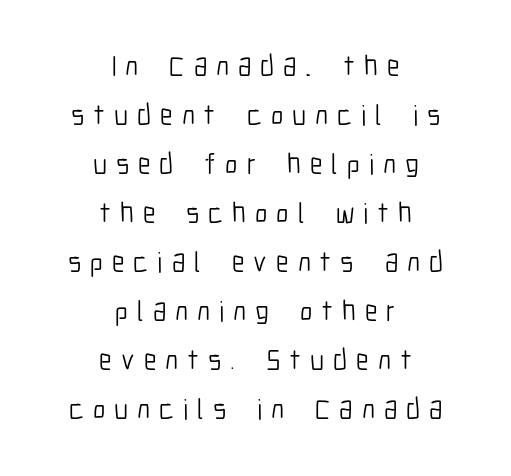
The image shows 29 px light, condensed sans-serif type, upright; set centered, normal line spacing (1.69x), unusually wide letter spacing (+0.31 em), not underlined; low stroke contrast and a medium x-height.
